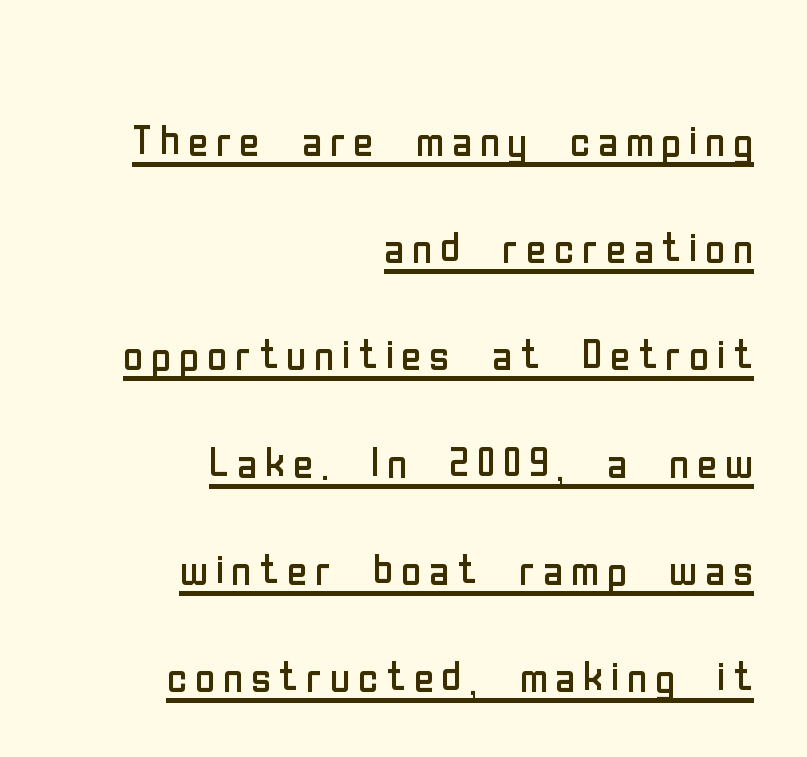
{"serif": "no", "italic": "no", "bold": "no", "weight": "regular", "width": "condensed", "stroke_contrast": "low", "x_height": "medium", "monospaced": "no", "underline": "yes", "align": "right", "line_spacing": "loose", "line_spacing_ratio": 1.95, "glyph_px": 55}
